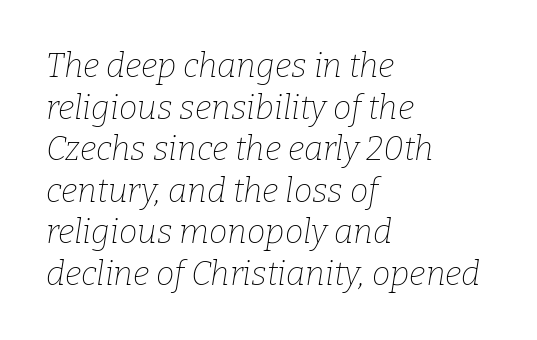
The compositor pushed each line to the left boundary. The type is set solid horizontally, with unmodified tracking. Compared with ordinary roman type, these characters are visibly tilted. Anything drawn beneath the words? Only blank space.
